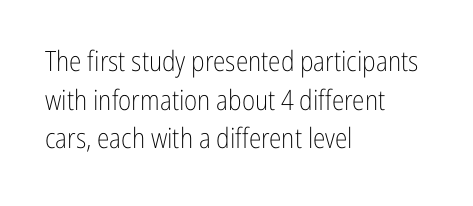
Q: Is the text bold? A: No.
Q: Is the text italic (slanted)? A: No, it is upright.
Q: Is the typeface a serif or a sans-serif typeface? A: Sans-serif.
Q: Is the text underlined? A: No.
Q: How is the paragraph aligned? A: Left-aligned.
Q: Is the spacing between letters normal or unusually wide? A: Normal.
Q: Is the spacing between lines tight, normal or loose? A: Normal.
Q: Width (condensed, normal, or wide)? A: Condensed.
Q: Stroke contrast? A: Low.
Q: x-height? A: Medium.
Q: Monospaced? A: No.
